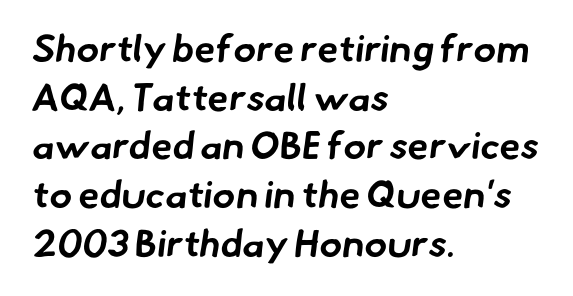
Q: Is the text bold? A: Yes.
Q: Is the typeface a serif or a sans-serif typeface? A: Sans-serif.
Q: Is the text underlined? A: No.
Q: How is the paragraph aligned? A: Left-aligned.
Q: Is the spacing between letters normal or unusually wide? A: Normal.
Q: Is the spacing between lines tight, normal or loose? A: Normal.
Q: Width (condensed, normal, or wide)? A: Normal.
Q: Stroke contrast? A: Low.
Q: x-height? A: Small.
Q: Monospaced? A: No.
